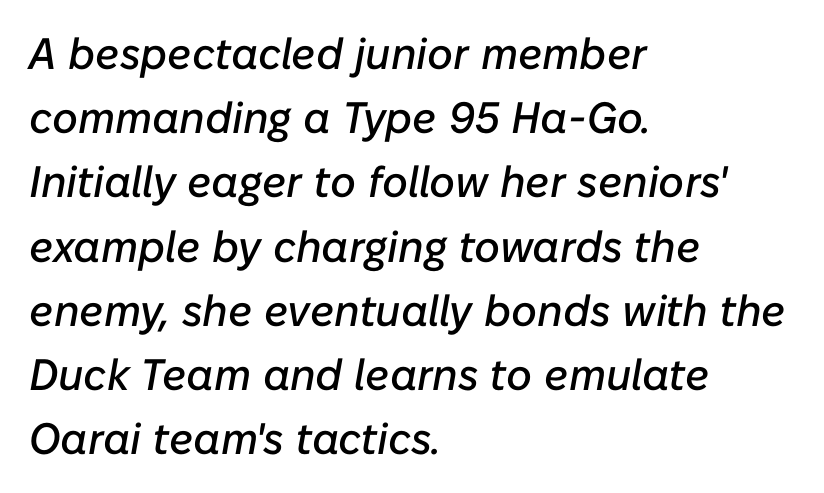
The image shows 44 px text type, italic (leaning right); set left-aligned, normal line spacing (1.46x), normal letter spacing, not underlined; low stroke contrast and a medium x-height.
